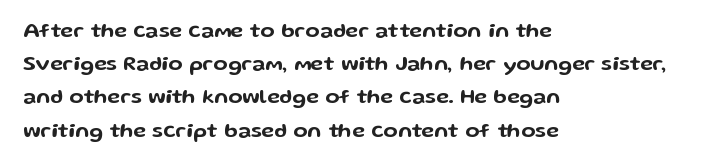
Q: Is the text italic (slanted)? A: No, it is upright.
Q: Is the text underlined? A: No.
Q: How is the paragraph aligned? A: Left-aligned.
Q: Is the spacing between letters normal or unusually wide? A: Normal.
Q: Is the spacing between lines tight, normal or loose? A: Normal.
